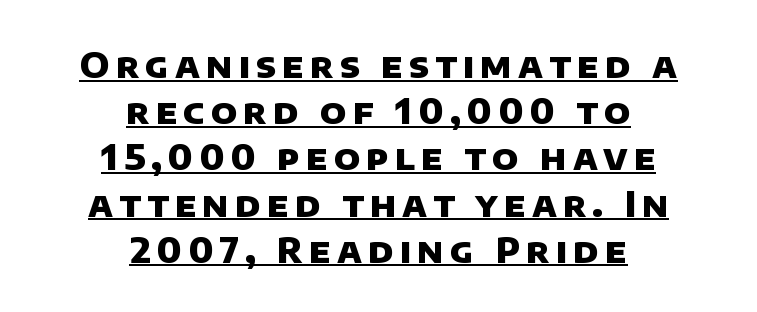
Every row of glyphs is offset so its center matches the block's center. Grotesque or geometric, the face here clearly has no serifs. The typesetter has applied underlining to the passage shown. Do the characters align in a grid? No, the font is proportional. Every letter is thick-stroked: bold, no question.
